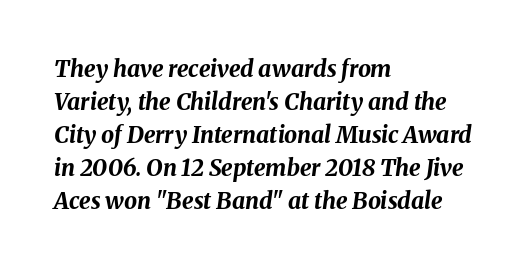
Glance below the letters and you will spot only blank space. The letters are slanted; this is an italic face. The rendering uses a bold face; every stroke is thick and dark. In terms of leading, this rendering sits right in the middle. The letters sit at their default tracking, neither squeezed nor spread. Alignment: flush left.
